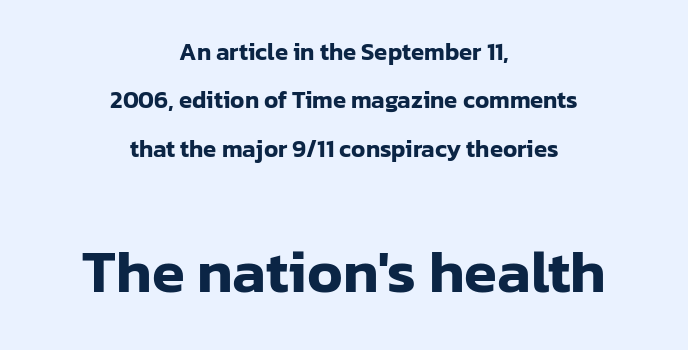
Q: Is the text italic (slanted)? A: No, it is upright.
Q: Is the typeface a serif or a sans-serif typeface? A: Sans-serif.
Q: Is the text underlined? A: No.
Q: How is the paragraph aligned? A: Centered.
Q: Is the spacing between letters normal or unusually wide? A: Normal.
Q: Is the spacing between lines tight, normal or loose? A: Loose.
Q: Which block of text is set in a larger size, the first (top) or the second (bottom)? A: The second (bottom) one.
Q: Width (condensed, normal, or wide)? A: Normal.
Q: Stroke contrast? A: Low.
Q: x-height? A: Medium.
Q: Monospaced? A: No.
